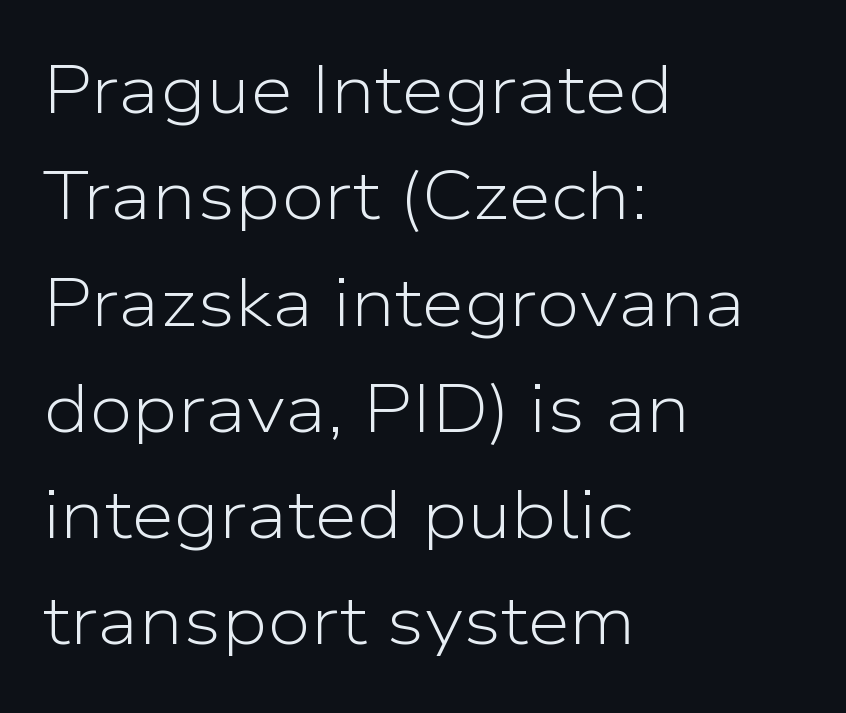
The type family on display is of the sans-serif kind. Observe the ordinary spacing: letters are neighbours, not strangers. A typesetter would call this proportional, since set widths differ per character. Every row of glyphs begins at an identical x-position on the left. Weight: regular or lighter.
